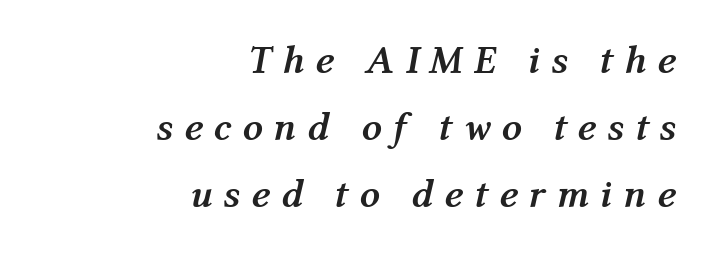
Interline gaps are of average width in this sample. Do the characters align in a grid? No, the font is proportional. In terms of weight, the rendering is a true, heavy bold. This is oblique type, the kind used for emphasis or titles. The space beneath each line is pristine and unruled. In terms of letterspacing, this is a distinctly airy, spread setting.
